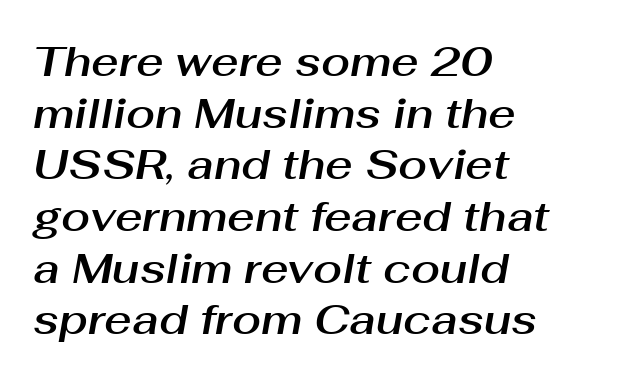
{"italic": "yes", "lean": "right", "slant_degrees": 10, "width": "normal", "stroke_contrast": "medium", "x_height": "medium", "monospaced": "no", "underline": "no", "align": "left", "line_spacing_ratio": 1.23, "letter_spacing": "normal", "letter_spacing_em": 0.0, "glyph_px": 42}
